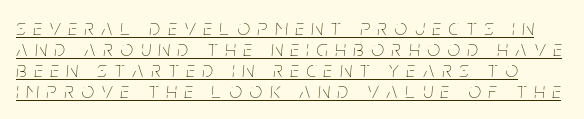
{"italic": "yes", "lean": "right", "slant_degrees": 5, "bold": "no", "underline": "yes", "line_spacing": "tight", "line_spacing_ratio": 0.96, "letter_spacing": "wide", "letter_spacing_em": 0.36, "glyph_px": 22}
